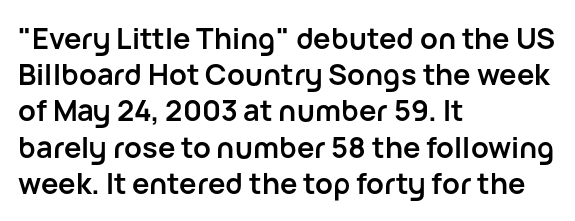
These lines are rendered in a variable-pitch font. Layout note: lines flush left. Descender tails drop into unmarked territory. Posture: upright roman. Is there much room between lines? A standard amount, neither cramped nor airy. The face used here is a sans, in the tradition of grotesques and geometrics.
